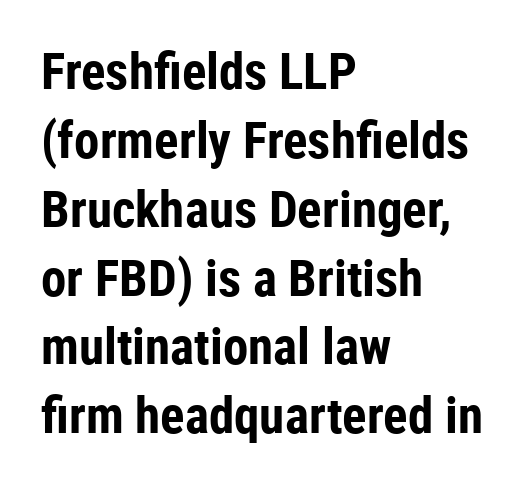
Q: Is the text bold? A: Yes.
Q: Is the text italic (slanted)? A: No, it is upright.
Q: Is the typeface a serif or a sans-serif typeface? A: Sans-serif.
Q: Is the text underlined? A: No.
Q: How is the paragraph aligned? A: Left-aligned.
Q: Is the spacing between letters normal or unusually wide? A: Normal.
Q: Is the spacing between lines tight, normal or loose? A: Normal.
Q: Width (condensed, normal, or wide)? A: Condensed.
Q: Stroke contrast? A: Low.
Q: x-height? A: Medium.
Q: Monospaced? A: No.
